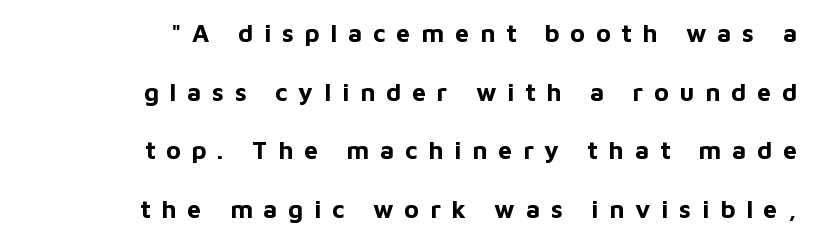
{"italic": "no", "bold": "yes", "underline": "no", "align": "right", "line_spacing": "loose", "line_spacing_ratio": 2.35, "letter_spacing": "wide", "letter_spacing_em": 0.43, "glyph_px": 25}
